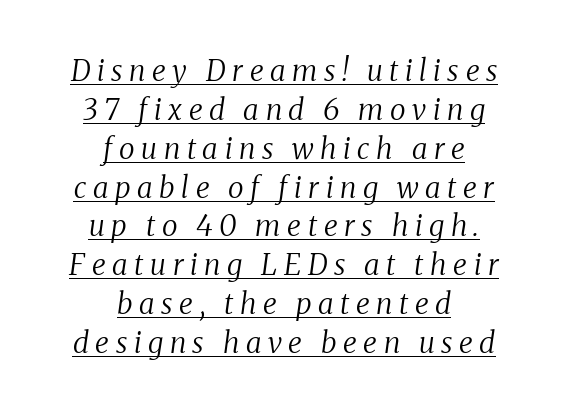
The image shows 29 px regular-weight serif type, italic (leaning right); set centered, normal line spacing (1.34x), unusually wide letter spacing (+0.23 em), underlined; medium stroke contrast and a medium x-height.
